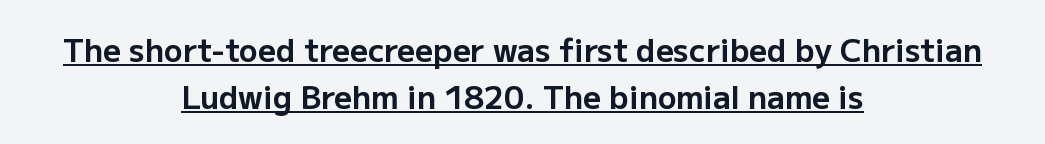
{"serif": "no", "italic": "no", "bold": "yes", "weight": "bold", "width": "normal", "stroke_contrast": "low", "x_height": "medium", "monospaced": "no", "underline": "yes", "align": "center", "line_spacing": "normal", "line_spacing_ratio": 1.51, "letter_spacing": "normal", "letter_spacing_em": 0.0, "glyph_px": 31}
